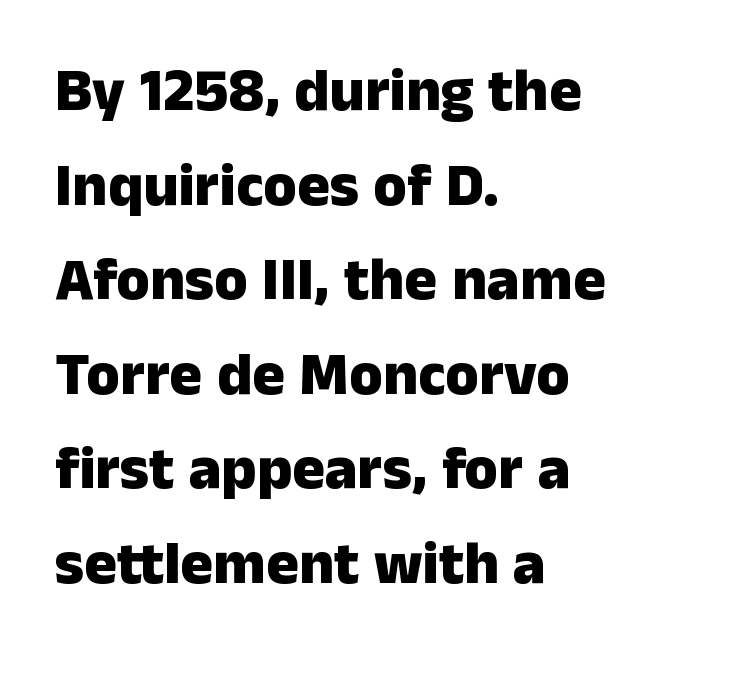
Q: Is the text bold? A: Yes.
Q: Is the text italic (slanted)? A: No, it is upright.
Q: Is the typeface a serif or a sans-serif typeface? A: Sans-serif.
Q: Is the text underlined? A: No.
Q: How is the paragraph aligned? A: Left-aligned.
Q: Is the spacing between letters normal or unusually wide? A: Normal.
Q: Is the spacing between lines tight, normal or loose? A: Normal.
Q: Width (condensed, normal, or wide)? A: Normal.
Q: Stroke contrast? A: Low.
Q: x-height? A: Medium.
Q: Monospaced? A: No.
